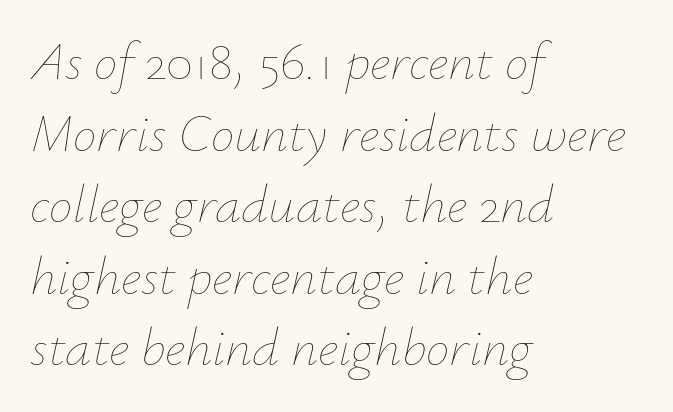
Q: Is the text bold? A: No.
Q: Is the text italic (slanted)? A: Yes, it leans right by about 12 degrees.
Q: Is the text underlined? A: No.
Q: How is the paragraph aligned? A: Left-aligned.
Q: Is the spacing between letters normal or unusually wide? A: Normal.
Q: Is the spacing between lines tight, normal or loose? A: Normal.
Q: Width (condensed, normal, or wide)? A: Normal.
Q: Stroke contrast? A: Low.
Q: x-height? A: Small.
Q: Monospaced? A: No.
